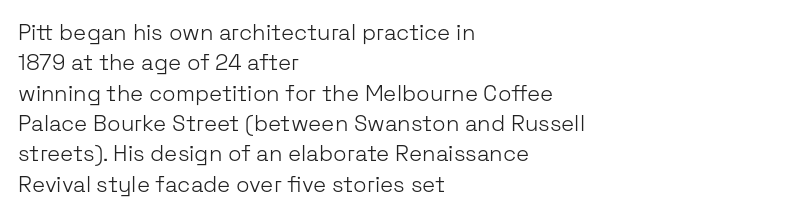
A quiet, ordinary-to-light weight characterises the typeface. The text block is weighted toward the left margin, trailing off unevenly rightward. This rendering leaves character spacing at its baseline value. Characters remain perfectly vertical along every line. The strip under each line holds only bare page.
